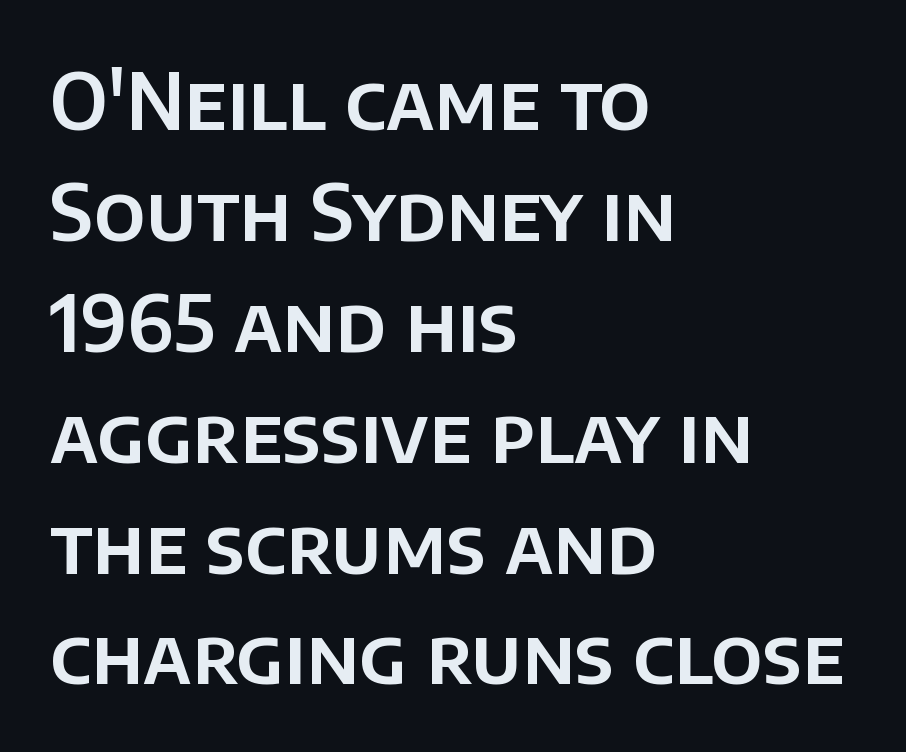
Q: Is the text italic (slanted)? A: No, it is upright.
Q: Is the typeface a serif or a sans-serif typeface? A: Sans-serif.
Q: Is the text underlined? A: No.
Q: How is the paragraph aligned? A: Left-aligned.
Q: Is the spacing between letters normal or unusually wide? A: Normal.
Q: Is the spacing between lines tight, normal or loose? A: Normal.
Q: Width (condensed, normal, or wide)? A: Normal.
Q: Stroke contrast? A: Low.
Q: x-height? A: Large.
Q: Monospaced? A: No.
